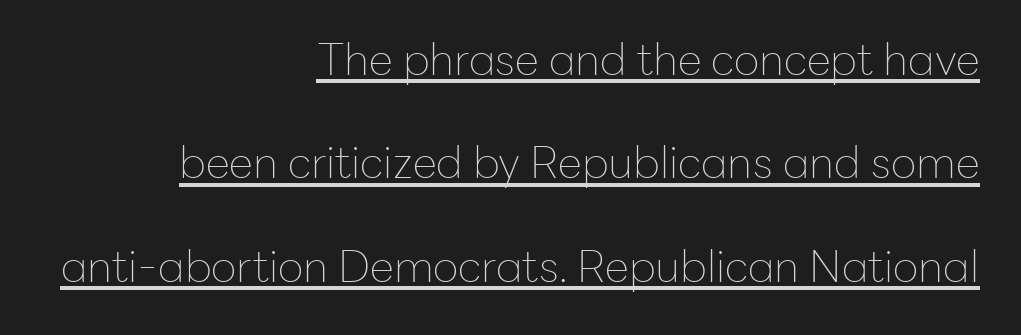
{"serif": "no", "italic": "no", "bold": "no", "weight": "thin", "width": "normal", "stroke_contrast": "low", "x_height": "medium", "monospaced": "no", "underline": "yes", "align": "right", "line_spacing": "loose", "line_spacing_ratio": 2.35, "letter_spacing": "normal", "letter_spacing_em": 0.0, "glyph_px": 44}
